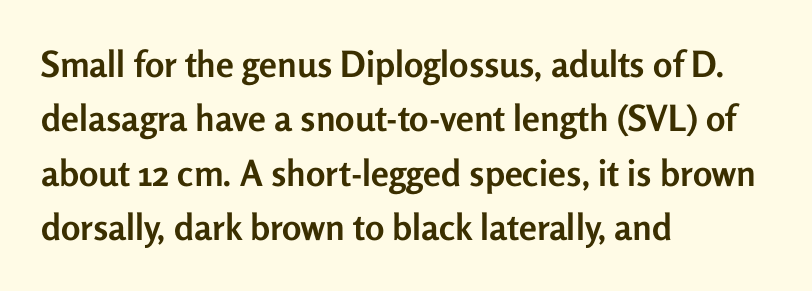
Q: Is the text bold? A: Yes.
Q: Is the text italic (slanted)? A: No, it is upright.
Q: Is the typeface a serif or a sans-serif typeface? A: Sans-serif.
Q: Is the text underlined? A: No.
Q: How is the paragraph aligned? A: Left-aligned.
Q: Is the spacing between letters normal or unusually wide? A: Normal.
Q: Is the spacing between lines tight, normal or loose? A: Normal.
Q: Width (condensed, normal, or wide)? A: Normal.
Q: Stroke contrast? A: Low.
Q: x-height? A: Medium.
Q: Monospaced? A: No.
